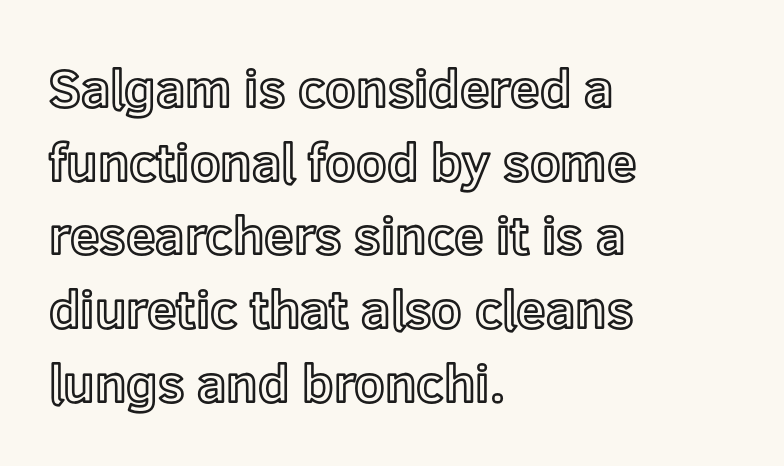
Q: Is the text italic (slanted)? A: No, it is upright.
Q: Is the text underlined? A: No.
Q: How is the paragraph aligned? A: Left-aligned.
Q: Is the spacing between letters normal or unusually wide? A: Normal.
Q: Is the spacing between lines tight, normal or loose? A: Normal.
Q: Width (condensed, normal, or wide)? A: Normal.
Q: x-height? A: Medium.
Q: Monospaced? A: No.
